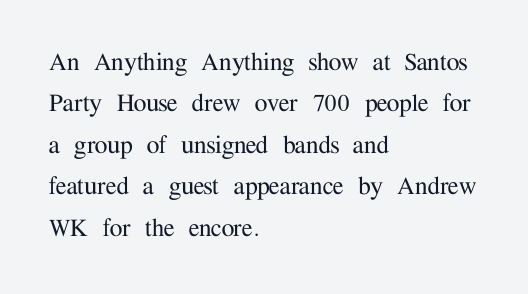
The image shows 29 px serif type, upright; set left-aligned, normal line spacing (1.43x), normal letter spacing, not underlined; medium stroke contrast and a medium x-height.
